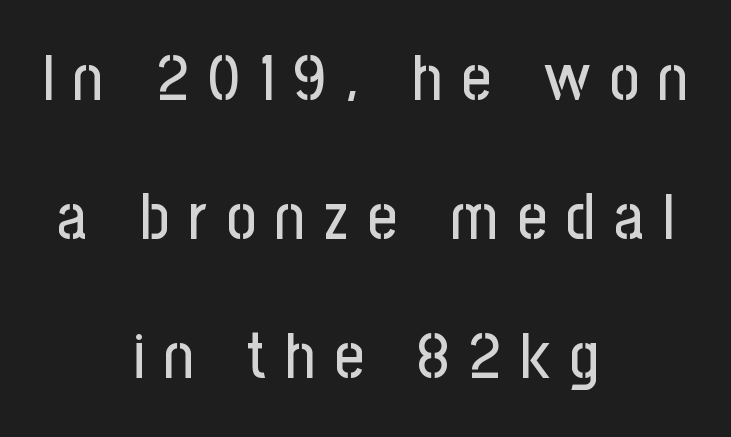
Q: Is the text italic (slanted)? A: No, it is upright.
Q: Is the typeface a serif or a sans-serif typeface? A: Sans-serif.
Q: Is the text underlined? A: No.
Q: How is the paragraph aligned? A: Centered.
Q: Is the spacing between letters normal or unusually wide? A: Unusually wide.
Q: Is the spacing between lines tight, normal or loose? A: Loose.
Q: Width (condensed, normal, or wide)? A: Condensed.
Q: Stroke contrast? A: Low.
Q: x-height? A: Medium.
Q: Monospaced? A: No.
